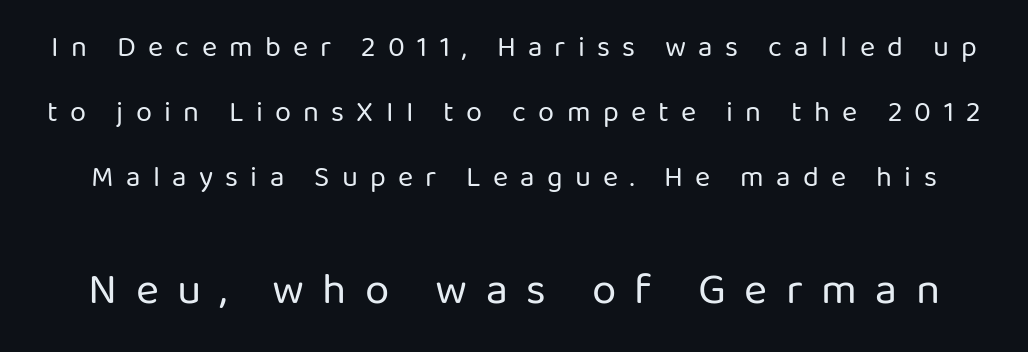
{"serif": "no", "italic": "no", "bold": "no", "weight": "regular", "width": "normal", "stroke_contrast": "low", "x_height": "medium", "monospaced": "no", "underline": "no", "line_spacing": "loose", "line_spacing_ratio": 2.25, "letter_spacing": "wide", "letter_spacing_em": 0.42, "larger_block": "second", "size_ratio": 1.52, "glyph_px": 44}
